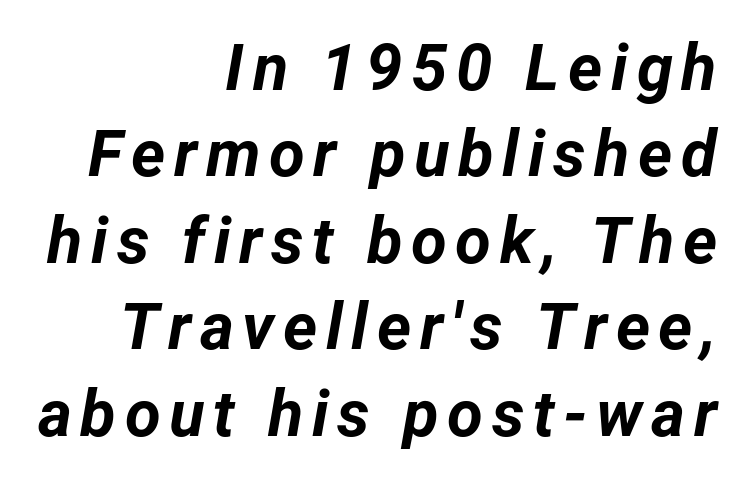
{"italic": "yes", "lean": "right", "slant_degrees": 12, "bold": "yes", "weight": "bold", "width": "normal", "stroke_contrast": "low", "x_height": "medium", "monospaced": "no", "underline": "no", "align": "right", "line_spacing": "normal", "line_spacing_ratio": 1.33, "glyph_px": 65}
